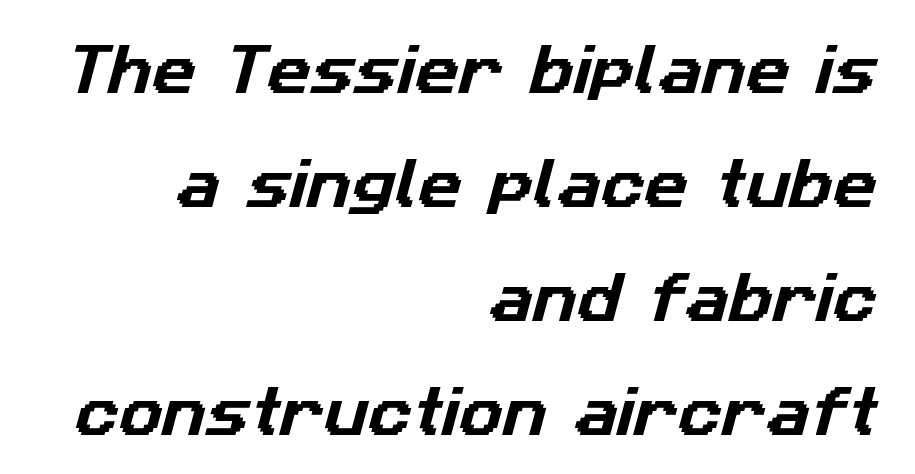
{"serif": "no", "width": "normal", "stroke_contrast": "low", "x_height": "medium", "monospaced": "no", "underline": "no", "align": "right", "line_spacing": "loose", "line_spacing_ratio": 2.11, "letter_spacing": "normal", "letter_spacing_em": 0.0, "glyph_px": 54}
